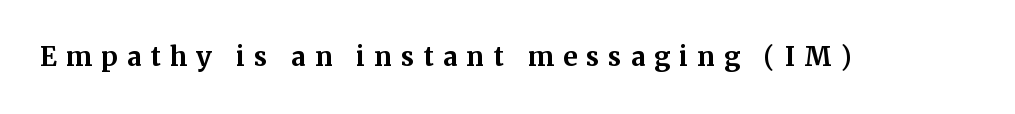
{"italic": "no", "bold": "yes", "underline": "no", "letter_spacing": "wide", "letter_spacing_em": 0.35, "glyph_px": 26}
